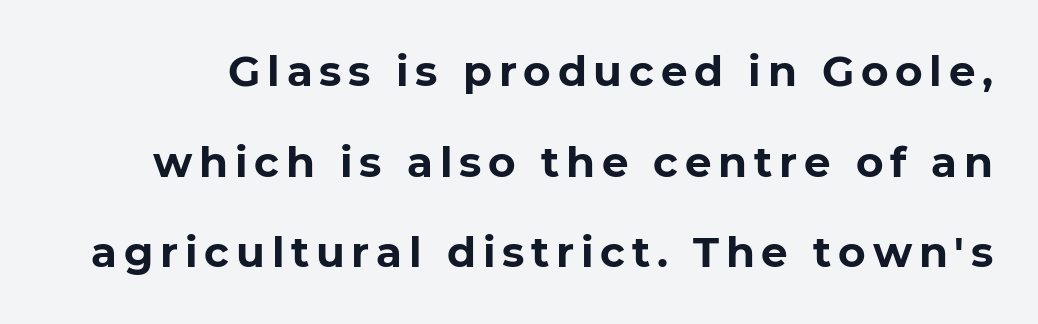
Note the varied advance widths — an 'i' is clearly narrower than an 'm'. These words are printed bold, with thick strokes throughout. Rule under the text: the space is simply empty. I'd call this a sans setting — the letters go barefoot. The letters stand straight up with perfectly vertical stems. What's the leading like? Stretched, with rows far apart.
